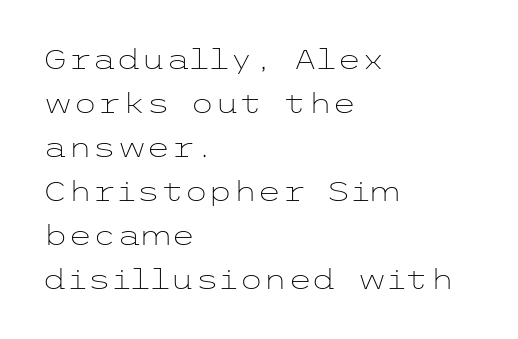
Q: Is the text bold? A: No.
Q: Is the text italic (slanted)? A: No, it is upright.
Q: Is the typeface a serif or a sans-serif typeface? A: Sans-serif.
Q: Is the text underlined? A: No.
Q: How is the paragraph aligned? A: Left-aligned.
Q: Is the spacing between letters normal or unusually wide? A: Normal.
Q: Is the spacing between lines tight, normal or loose? A: Normal.
Q: Width (condensed, normal, or wide)? A: Wide.
Q: Stroke contrast? A: Low.
Q: x-height? A: Medium.
